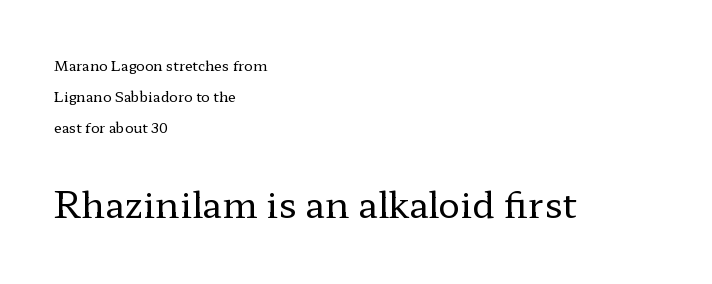
{"serif": "yes", "italic": "no", "bold": "no", "weight": "regular", "width": "wide", "stroke_contrast": "low", "x_height": "medium", "monospaced": "no", "underline": "no", "align": "left", "line_spacing": "loose", "line_spacing_ratio": 2.23, "letter_spacing": "normal", "letter_spacing_em": 0.0, "larger_block": "second", "size_ratio": 2.57, "glyph_px": 36}
